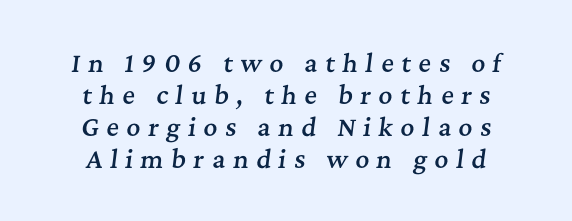
Q: Is the text bold? A: Semi-bold.
Q: Is the text italic (slanted)? A: Yes, it leans right by about 7 degrees.
Q: Is the text underlined? A: No.
Q: Is the spacing between letters normal or unusually wide? A: Unusually wide.
Q: Is the spacing between lines tight, normal or loose? A: Normal.
